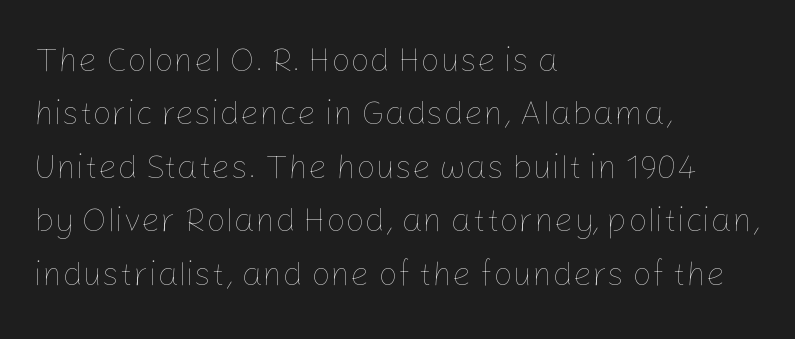
{"italic": "no", "bold": "no", "weight": "thin", "width": "normal", "stroke_contrast": "low", "x_height": "medium", "monospaced": "no", "underline": "no", "align": "left", "line_spacing": "normal", "line_spacing_ratio": 1.57, "letter_spacing": "normal", "letter_spacing_em": 0.0, "glyph_px": 34}
